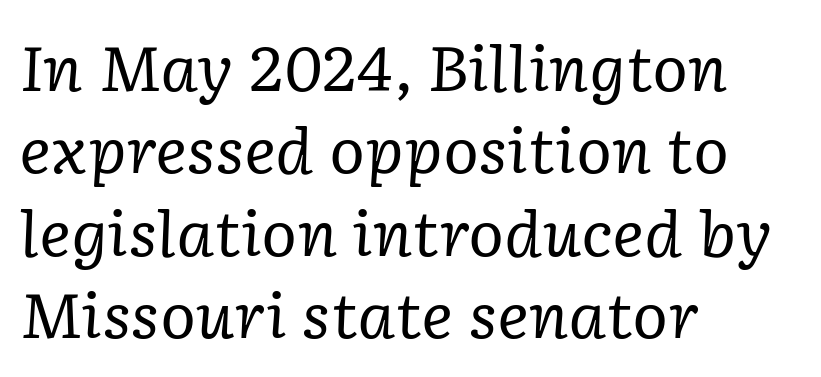
Q: Is the text bold? A: No.
Q: Is the text italic (slanted)? A: Yes, it leans right by about 2 degrees.
Q: Is the typeface a serif or a sans-serif typeface? A: Serif.
Q: Is the text underlined? A: No.
Q: How is the paragraph aligned? A: Left-aligned.
Q: Is the spacing between letters normal or unusually wide? A: Normal.
Q: Is the spacing between lines tight, normal or loose? A: Normal.
Q: Width (condensed, normal, or wide)? A: Normal.
Q: Stroke contrast? A: Low.
Q: x-height? A: Medium.
Q: Monospaced? A: No.
